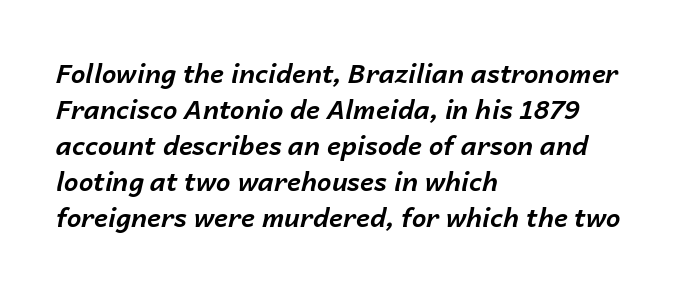
The image shows 26 px bold type, italic (leaning right); set left-aligned, normal line spacing (1.38x), normal letter spacing, not underlined.
